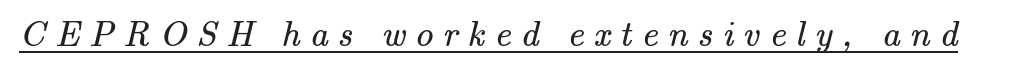
Loose tracking; the words dissolve into strings of separated letters. The rendered words wear a rule along their underside. Weight: regular or lighter. Is this a fixed-width face? No — the glyphs have proportional, varying widths. Examine the stroke ends and you'll spot serifs.
